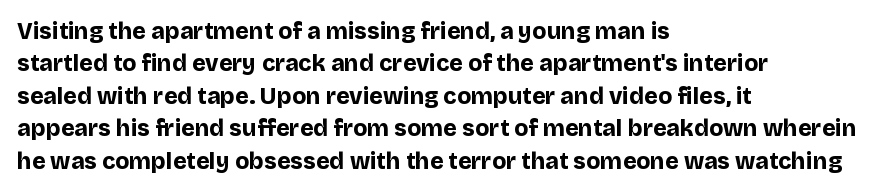
{"italic": "no", "bold": "yes", "underline": "no", "align": "left", "line_spacing": "normal", "line_spacing_ratio": 1.41, "letter_spacing": "normal", "letter_spacing_em": 0.0, "glyph_px": 23}
